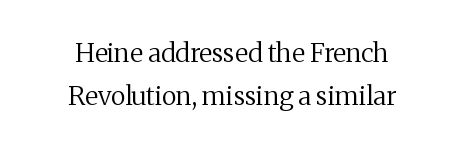
Clear beneath every line of the passage. How are the letters spaced? Ordinarily, with no added tracking. The type sits square on the baseline with zero lean. Leading matches the norm, producing a regular column.
